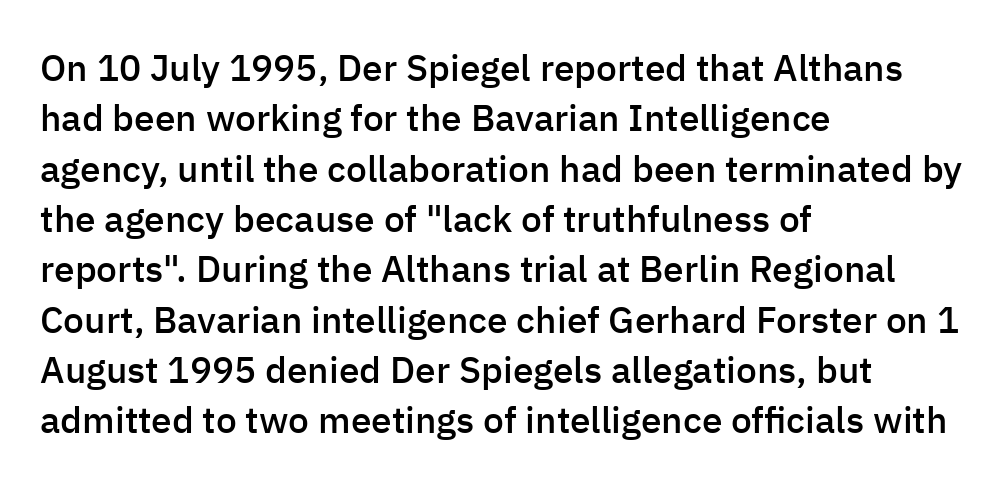
If you drew a ruler down the left edge, every line would touch it. Stems and bowls a touch heavier than normal — semibold. If you drew a line through each stem, it would be perfectly vertical. The letterforms sit shoulder to shoulder at normal distance. Normally led — the rows are evenly, conventionally spaced. The typeface chosen for these lines omits serifs.
